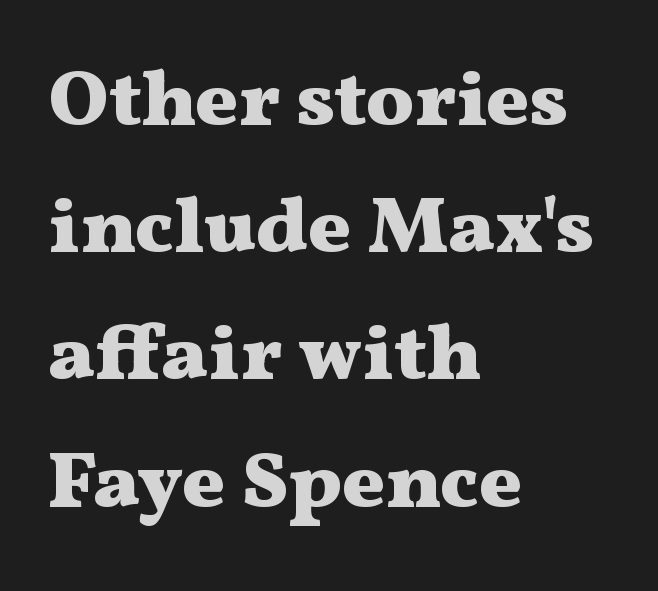
Upright lettering throughout. The rag falls on the right side of this text block. Spacing verdict: proportional, widths tailored to each character. In terms of letterform style, serifs are clearly present. Thick stems and heavy bowls — unmistakably bold.
